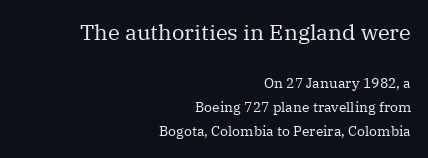
The image shows 22 px text type, upright; set right-aligned, line spacing 1.73x, normal letter spacing, not underlined; the first (top) block is 1.57x larger.
